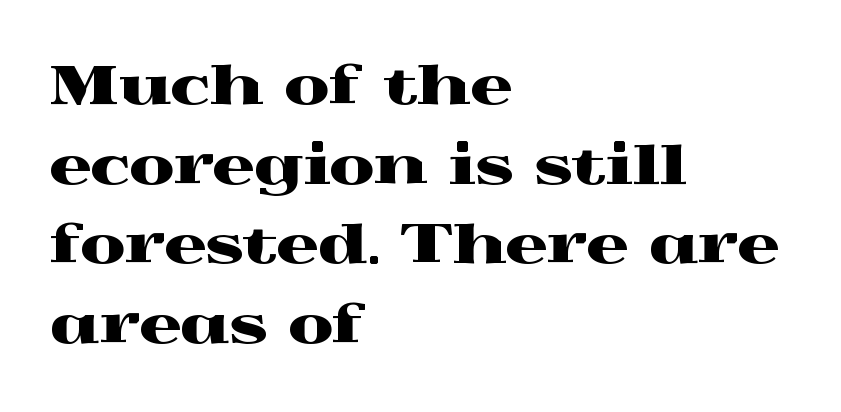
Note the varied advance widths — an 'i' is clearly narrower than an 'm'. The rendering keeps characters at their native spacing. The lettering holds an erect, upright posture throughout. The string is rendered with underlining switched off. Serif or sans? Serif — the stroke terminals have little feet.
